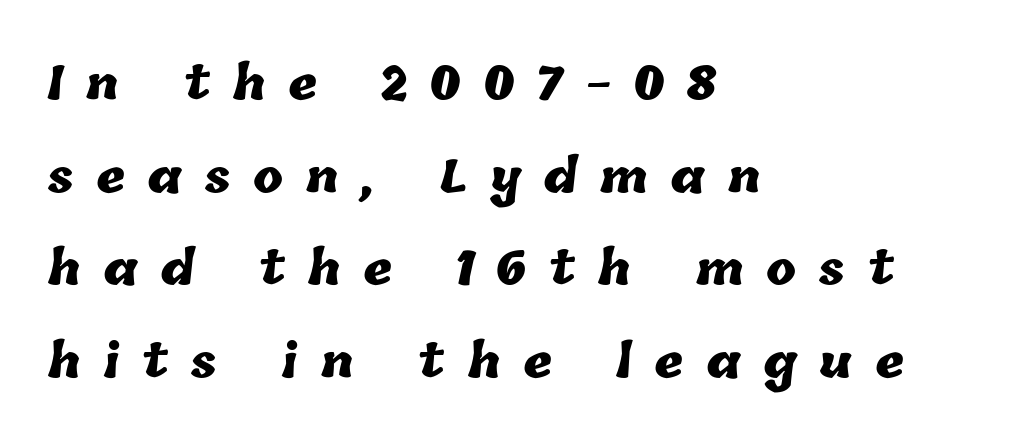
Think of a printed novel: that variable character pitch is what you see here. Look at the tracking — it's clearly loosened, letters drifting apart. Line beginnings align vertically; line endings do not. Words float on clear page, feet unadorned. In terms of weight, the rendering is a true, heavy bold.
